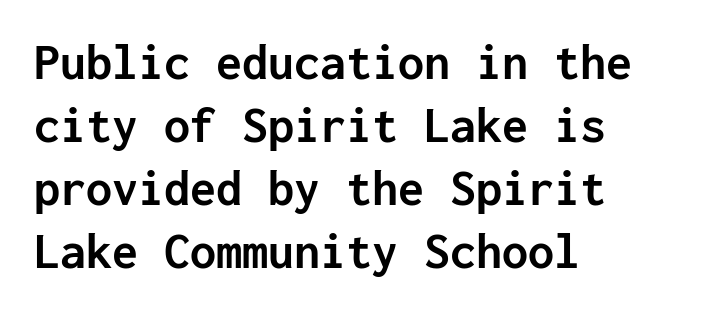
The image shows 52 px semibold sans-serif type, upright, monospaced; set left-aligned, line spacing 1.21x, normal letter spacing, not underlined; low stroke contrast and a medium x-height.
